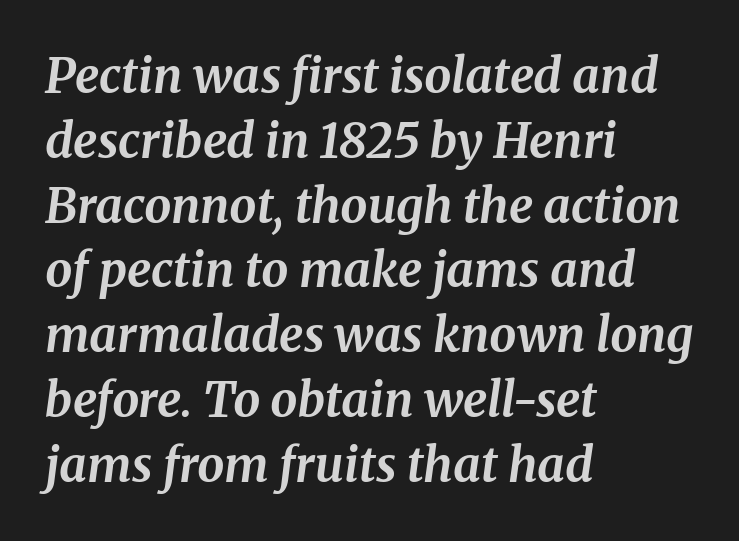
The image shows 48 px bold serif type, italic (leaning right); set left-aligned, normal line spacing (1.35x), normal letter spacing, not underlined; medium stroke contrast and a medium x-height.
